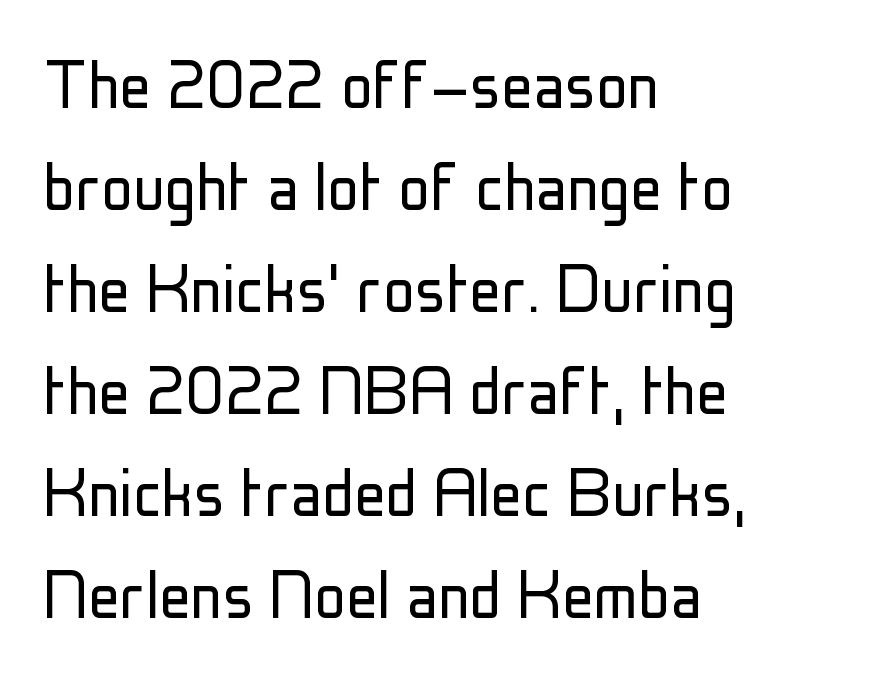
The text was rendered using a sans face with plain stroke endings. The specimen omits any rule beneath the text block's lines. How would I describe the line gaps? Plain and ordinary. The lines are quadded left. The rendering uses natural spacing where letterforms have individual widths. In terms of posture, this sample is upright.
